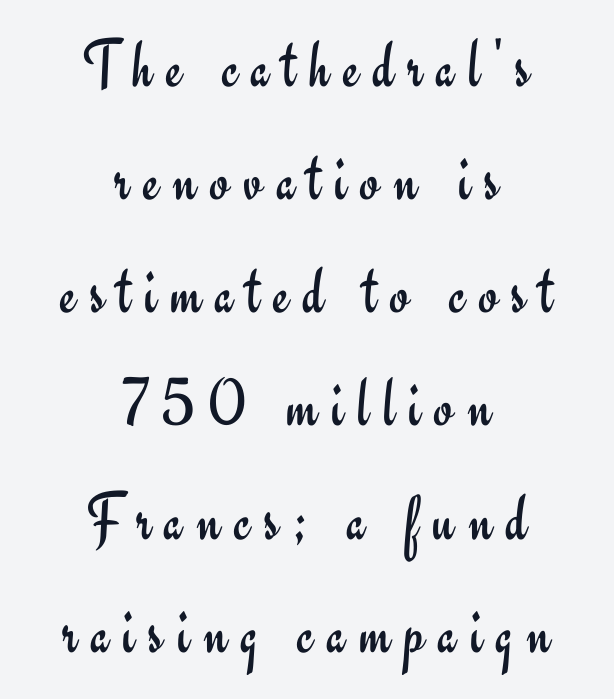
The image shows 69 px regular-weight sans-serif type; set centered, normal line spacing (1.64x), unusually wide letter spacing (+0.2 em), not underlined; low stroke contrast and a small x-height.
